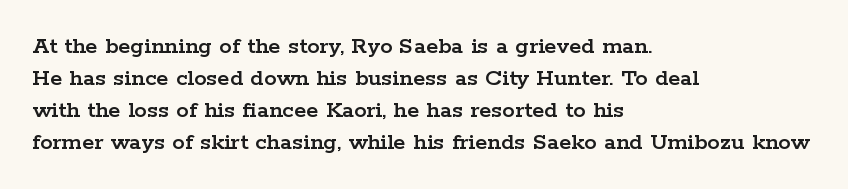
Summary of vertical rhythm: regular, with standard interline spacing. The string is rendered with underlining switched off. This rendering uses left alignment, leaving the right contour irregular. The lettering stays uniformly vertical, giving the passage a roman look. The horizontal fit of the characters is conventional and even.
